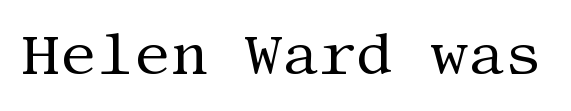
Q: Is the text bold? A: No.
Q: Is the text italic (slanted)? A: No, it is upright.
Q: Is the typeface a serif or a sans-serif typeface? A: Serif.
Q: Is the text underlined? A: No.
Q: Is the spacing between letters normal or unusually wide? A: Normal.
Q: Width (condensed, normal, or wide)? A: Normal.
Q: Stroke contrast? A: Medium.
Q: x-height? A: Large.
